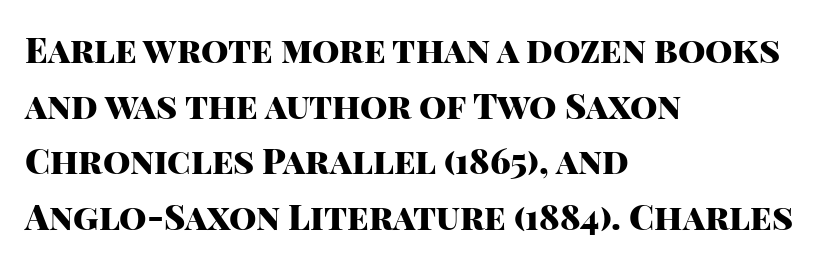
The image shows 35 px heavy sans-serif type, upright; set left-aligned, normal line spacing (1.59x), normal letter spacing, not underlined; high stroke contrast and a large x-height.
